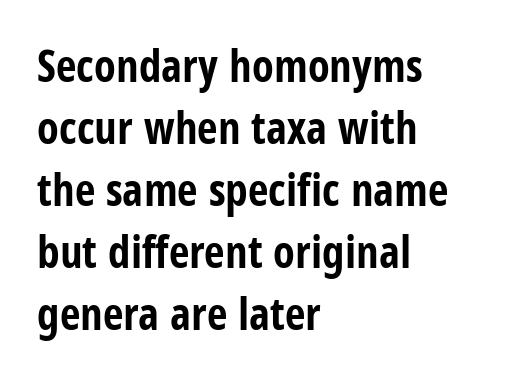
{"serif": "no", "italic": "no", "bold": "yes", "weight": "bold", "width": "condensed", "stroke_contrast": "low", "x_height": "large", "monospaced": "no", "underline": "no", "align": "left", "line_spacing": "normal", "line_spacing_ratio": 1.38, "letter_spacing": "normal", "letter_spacing_em": 0.0, "glyph_px": 45}
